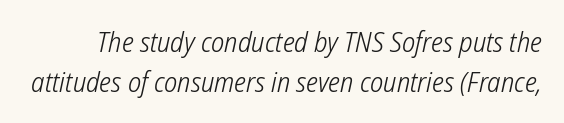
{"serif": "no", "bold": "no", "weight": "light", "width": "condensed", "stroke_contrast": "low", "x_height": "medium", "monospaced": "no", "underline": "no", "line_spacing": "normal", "line_spacing_ratio": 1.42, "letter_spacing": "normal", "letter_spacing_em": 0.0, "glyph_px": 28}
